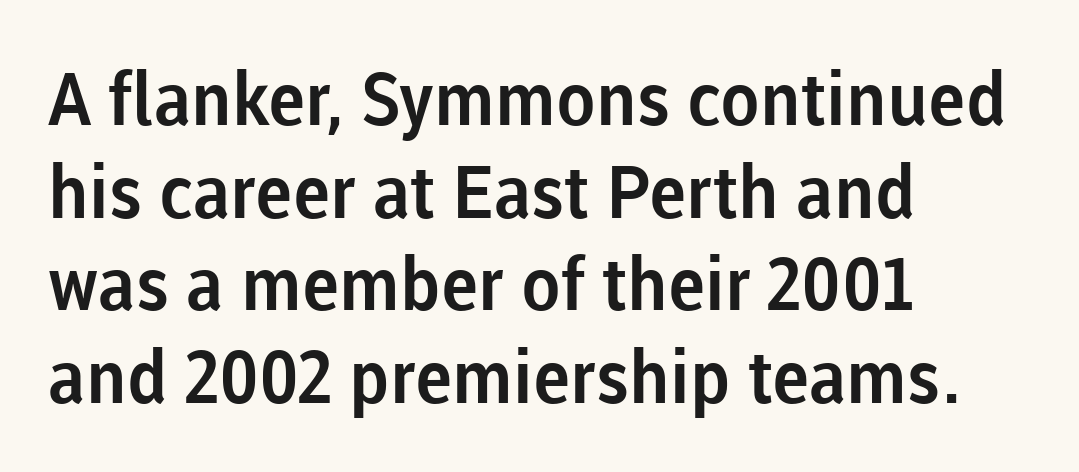
{"serif": "no", "italic": "no", "width": "normal", "stroke_contrast": "low", "x_height": "medium", "monospaced": "no", "underline": "no", "align": "left", "line_spacing": "normal", "line_spacing_ratio": 1.27, "letter_spacing": "normal", "letter_spacing_em": 0.0, "glyph_px": 73}
